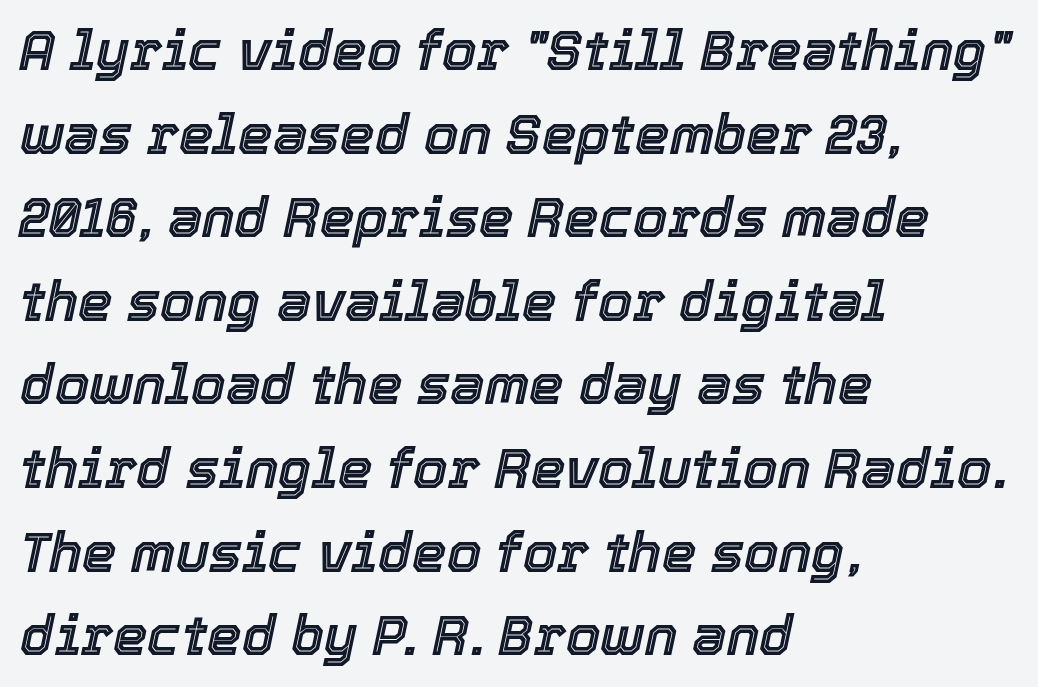
The image shows 55 px text type, italic (leaning right); set left-aligned, normal line spacing (1.52x), normal letter spacing, not underlined; a medium x-height.
